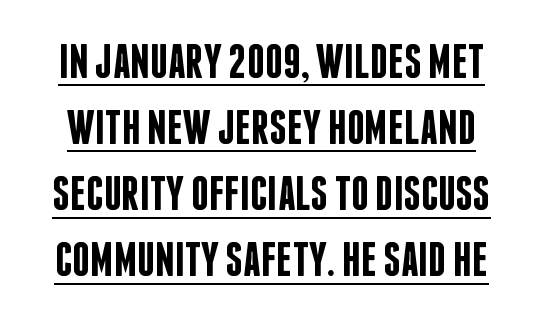
The image shows 49 px semibold, condensed sans-serif type, upright; set normal line spacing (1.35x), normal letter spacing, underlined; low stroke contrast and a large x-height.
